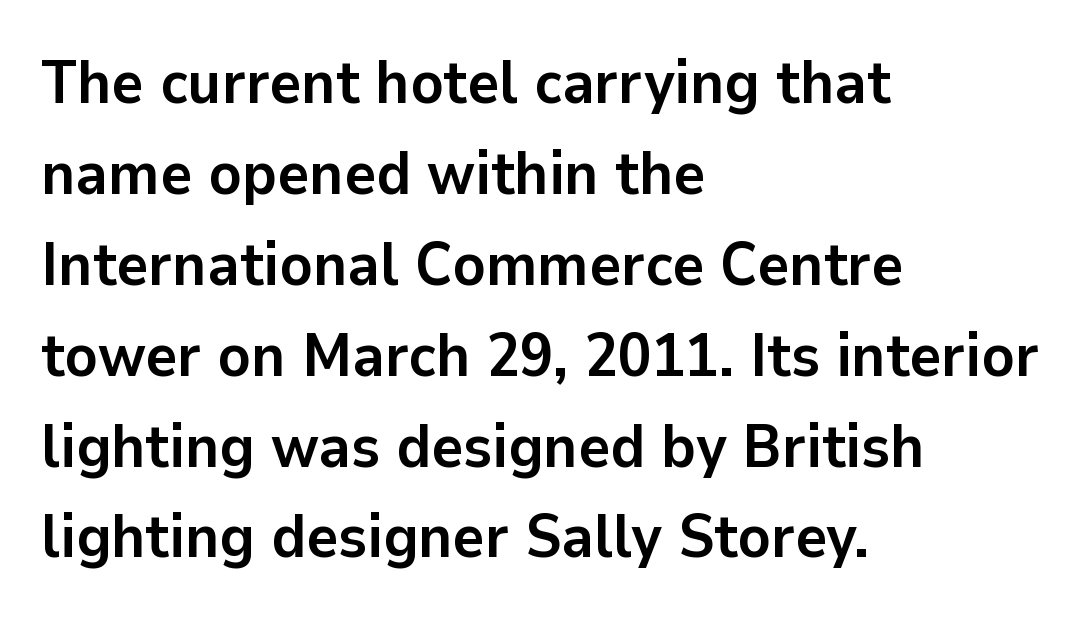
The image shows 61 px semibold sans-serif type, upright; set left-aligned, normal line spacing (1.49x), normal letter spacing, not underlined; low stroke contrast and a medium x-height.
